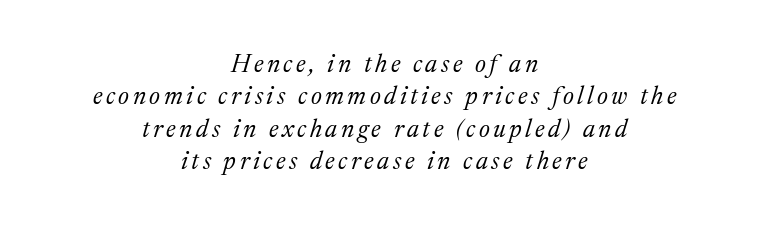
The image shows 25 px text type, italic (leaning right); set centered, normal line spacing (1.3x), not underlined.
